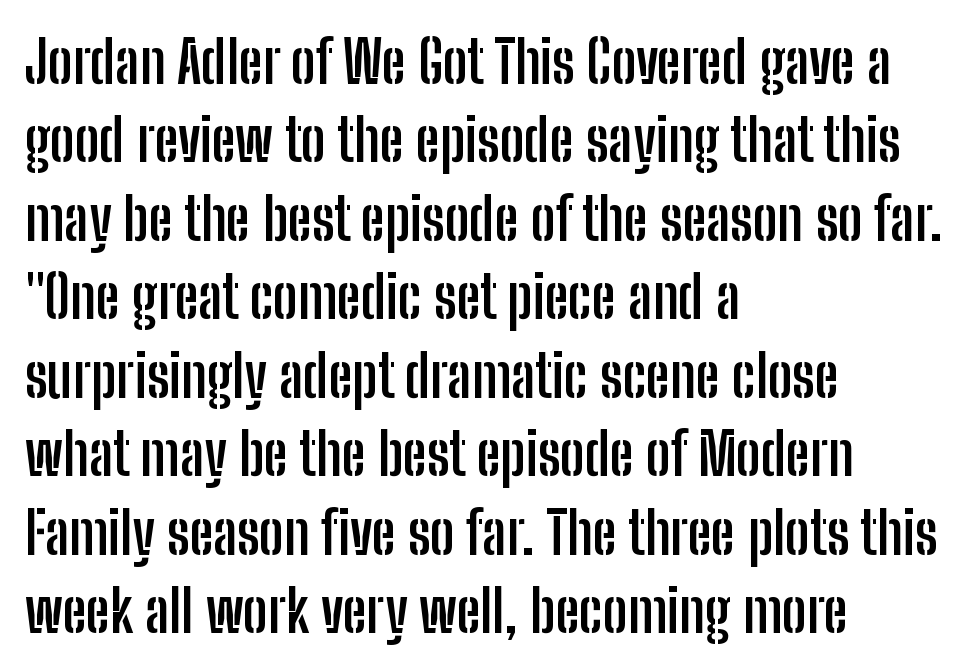
Spacing verdict: proportional, widths tailored to each character. Leftover space on each line is placed entirely after the last word. Serifs: no, the terminals of the letterforms are clean. The letters sit at their default tracking, neither squeezed nor spread. The font's upright variant was chosen for this text.
